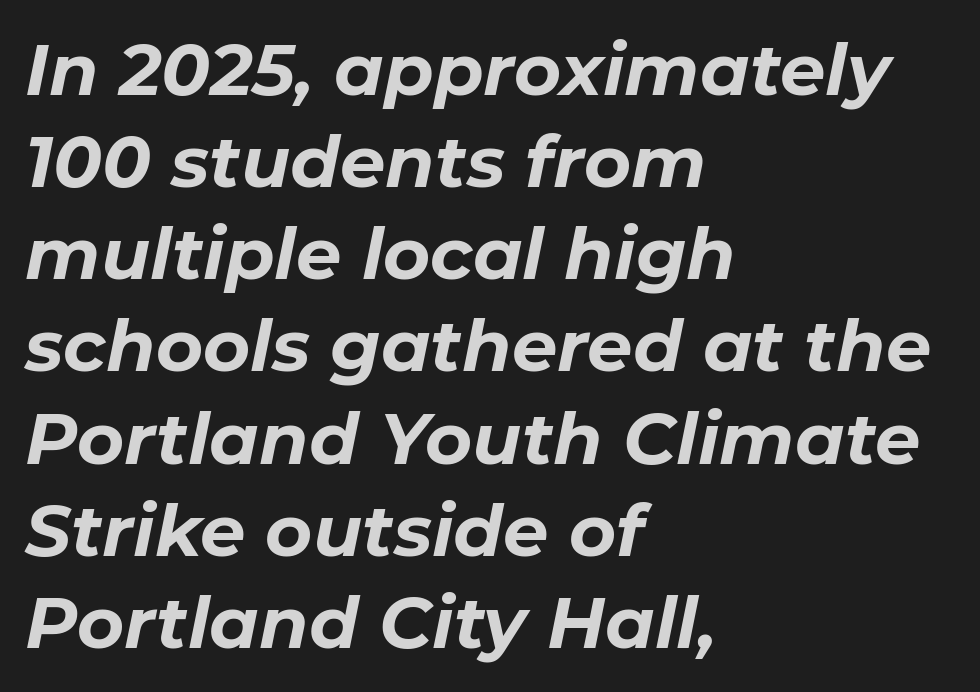
The image shows 72 px bold type, italic (leaning right); set left-aligned, normal line spacing (1.28x), normal letter spacing, not underlined; low stroke contrast and a medium x-height.
